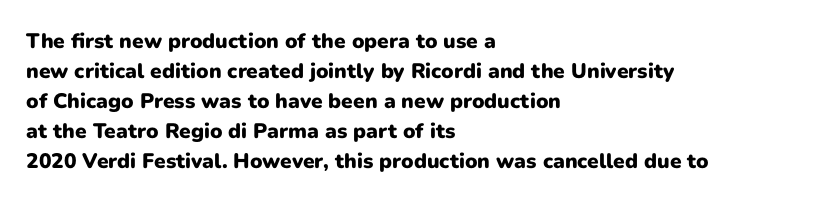
The font's upright variant was chosen for this text. These lines keep a tight, regular rhythm from letter to letter. Notice how thick the strokes are: this is what a full bold looks like. These lines sit exactly where default settings would place them.
